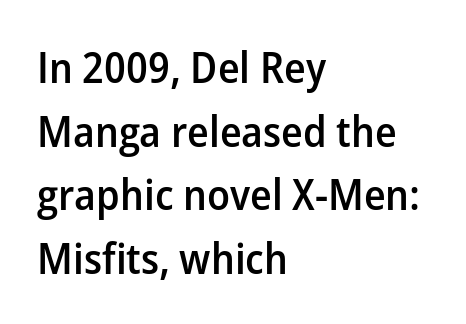
The image shows 43 px semibold sans-serif type, upright; set left-aligned, normal line spacing (1.48x), normal letter spacing, not underlined; low stroke contrast and a medium x-height.
